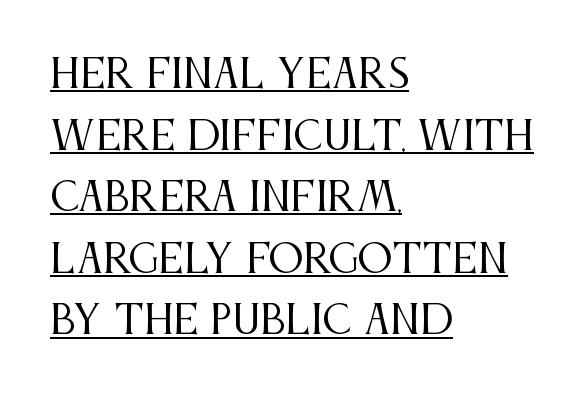
No italicization has been applied; the sample stays upright. Glyph-to-glyph distance matches everyday printed text. Normally led — the rows are evenly, conventionally spaced. This sample has the flowing, uneven cadence of proportional lettering.
